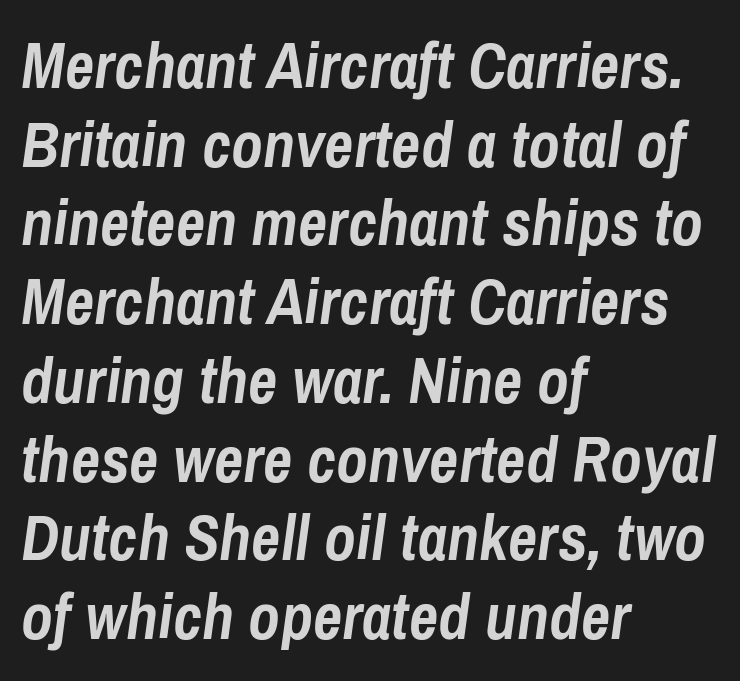
{"italic": "yes", "lean": "right", "slant_degrees": 8, "bold": "yes", "weight": "semibold", "width": "condensed", "stroke_contrast": "low", "x_height": "medium", "monospaced": "no", "underline": "no", "align": "left", "line_spacing_ratio": 1.23, "letter_spacing": "normal", "letter_spacing_em": 0.0, "glyph_px": 64}
